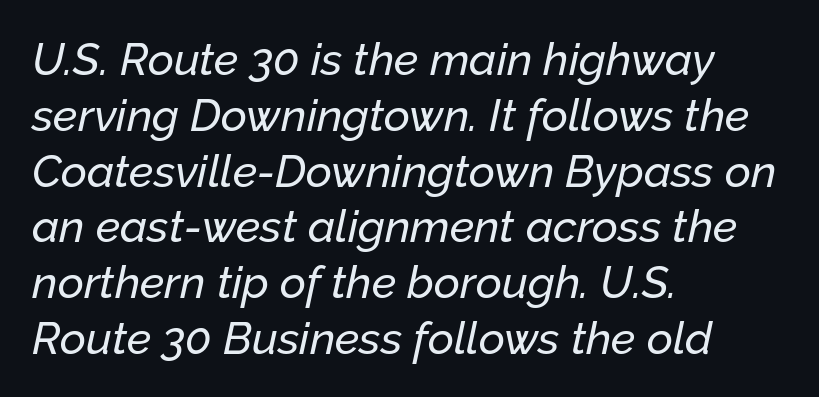
{"italic": "yes", "lean": "right", "slant_degrees": 12, "width": "normal", "stroke_contrast": "low", "x_height": "medium", "monospaced": "no", "underline": "no", "align": "left", "line_spacing_ratio": 1.24, "letter_spacing": "normal", "letter_spacing_em": 0.0, "glyph_px": 45}
